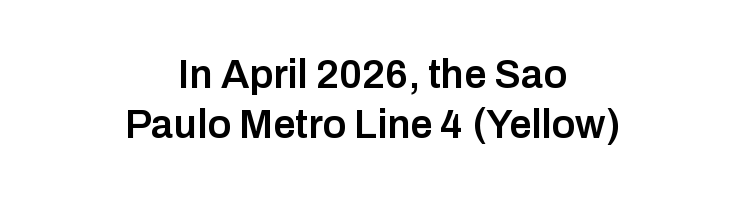
This sample has the flowing, uneven cadence of proportional lettering. The font family rendered here belongs to the sans-serif group. Rule under the text: the space is simply empty. The passage shown is semibold, sitting just below true bold. The letters sit at their default tracking, neither squeezed nor spread. In terms of posture, this sample is upright.
